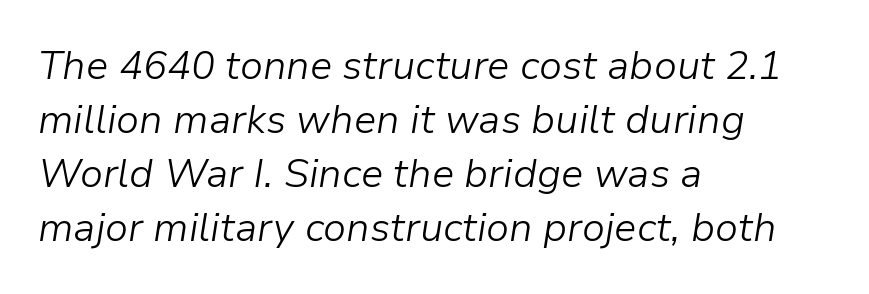
Glyph-to-glyph distance matches everyday printed text. Check under the words: just untouched page. The whole block is typeset with a tilt. Each new line begins a customary step beneath the previous one. Is this a fixed-width face? No — the glyphs have proportional, varying widths.
